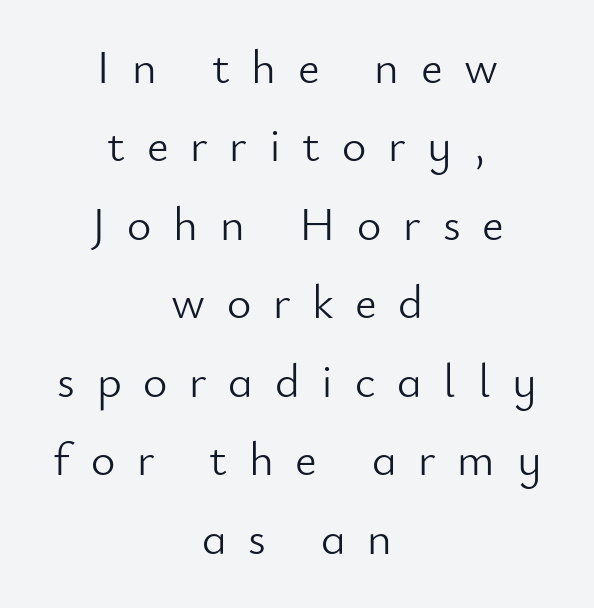
The face used here is proportionally spaced, like ordinary book or web type. Anything drawn beneath the words? Only blank space. Upright lettering throughout. Line starts and ends both wander, symmetrically. The vertical gap from one line to the next is medium.
